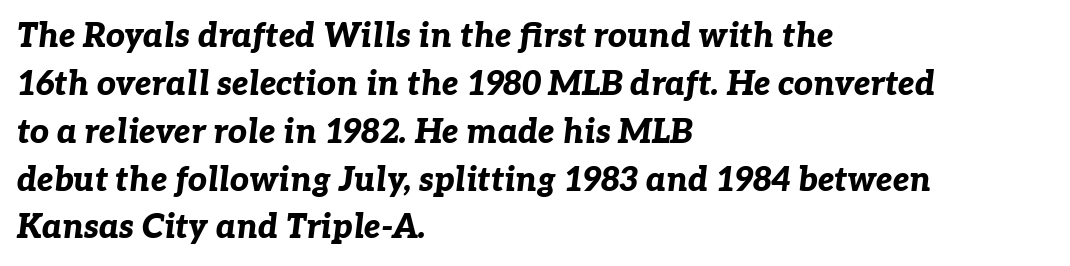
Does the weight exceed regular? Yes, all the way to bold. The type is set solid horizontally, with unmodified tracking. Honestly, there is no underline to notice here at all. These lines are rendered in a variable-pitch font.
